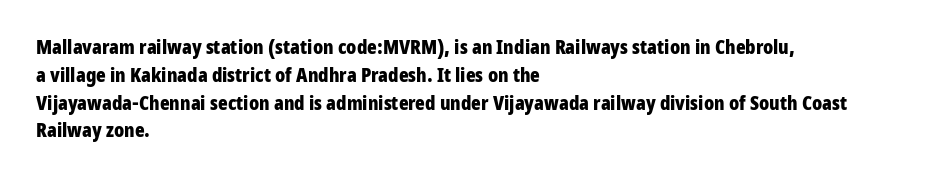
Is there any slant? The stems are plumb. Notice how thick the strokes are: this is what a full bold looks like. The vertical gap from one line to the next is medium. Leftover space on each line is placed entirely after the last word. The zone under the glyphs is completely vacant.
